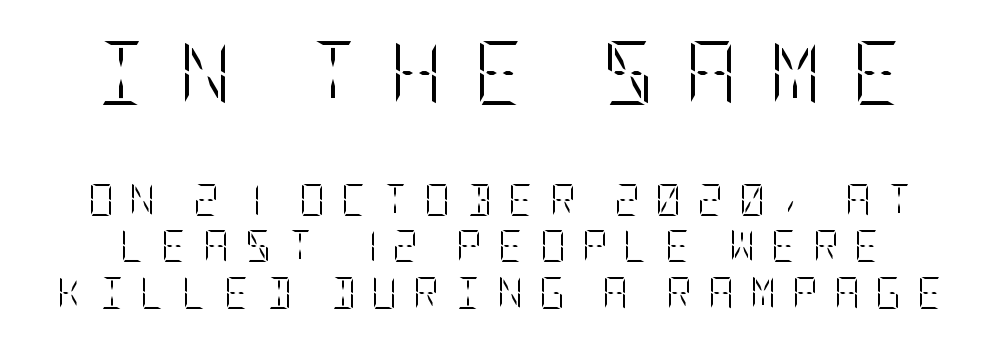
Q: Is the text bold? A: No.
Q: Is the text italic (slanted)? A: No, it is upright.
Q: Is the text underlined? A: No.
Q: Is the spacing between letters normal or unusually wide? A: Unusually wide.
Q: Is the spacing between lines tight, normal or loose? A: Normal.
Q: Which block of text is set in a larger size, the first (top) or the second (bottom)? A: The first (top) one.
Q: Width (condensed, normal, or wide)? A: Condensed.
Q: Stroke contrast? A: Low.
Q: x-height? A: Large.
